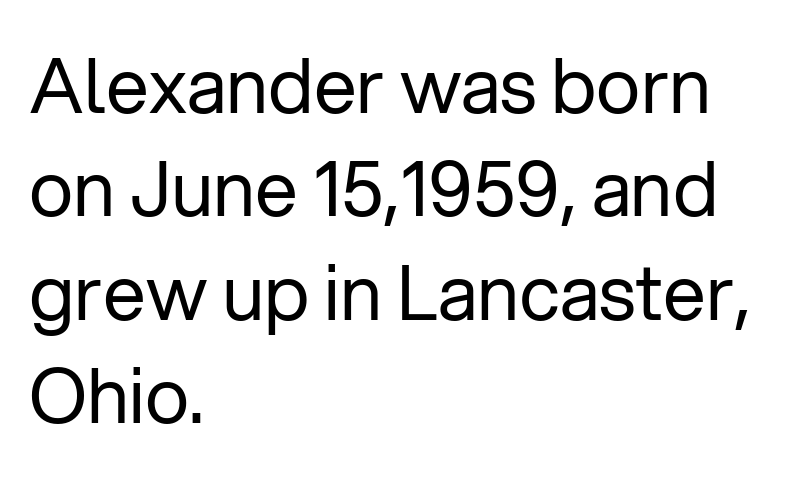
Interline gaps are of average width in this sample. The rendering anchors every line to the left-hand side. Proportional: the letters do not fall into vertical columns. This rendering leaves character spacing at its baseline value. Any mark beneath the type? The region is blank. Stem width sits at or under what a default text font uses.
